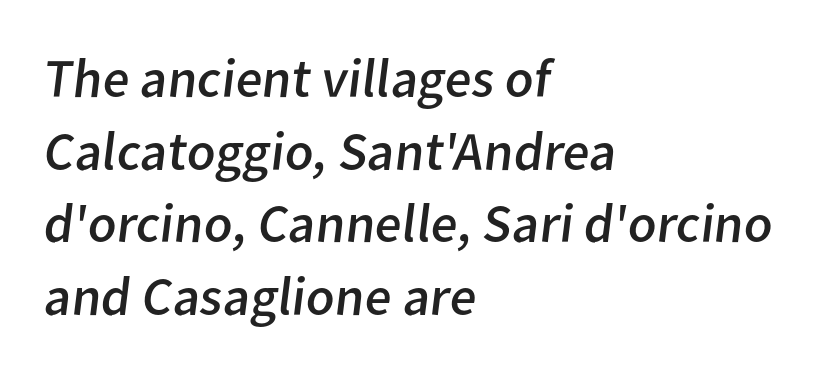
Q: Is the text bold? A: No.
Q: Is the typeface a serif or a sans-serif typeface? A: Sans-serif.
Q: Is the text underlined? A: No.
Q: How is the paragraph aligned? A: Left-aligned.
Q: Is the spacing between letters normal or unusually wide? A: Normal.
Q: Is the spacing between lines tight, normal or loose? A: Normal.
Q: Width (condensed, normal, or wide)? A: Normal.
Q: Stroke contrast? A: Low.
Q: x-height? A: Medium.
Q: Monospaced? A: No.
